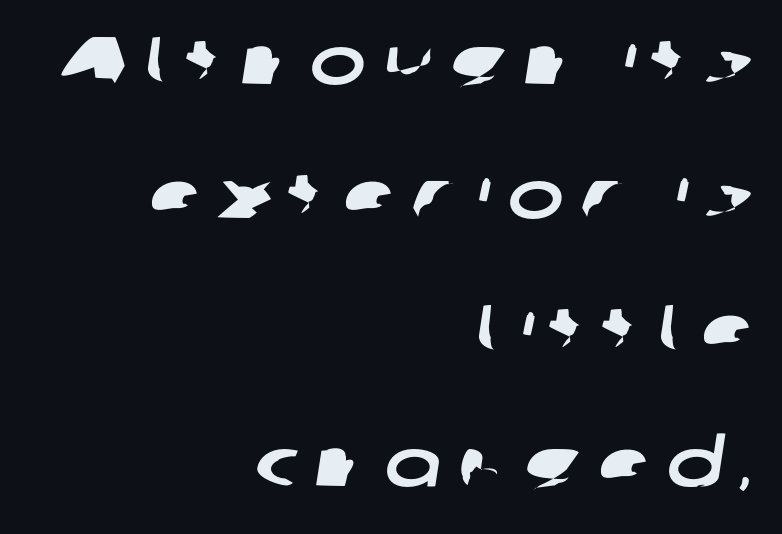
The image shows 67 px wide sans-serif type; set right-aligned, loose line spacing (2.0x), unusually wide letter spacing (+0.26 em), not underlined; low stroke contrast and a medium x-height.
